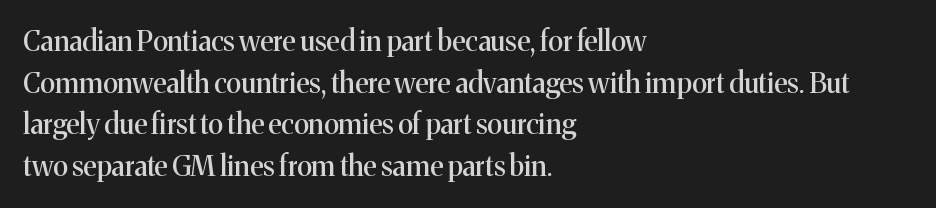
Q: Is the text italic (slanted)? A: No, it is upright.
Q: Is the typeface a serif or a sans-serif typeface? A: Serif.
Q: Is the text underlined? A: No.
Q: How is the paragraph aligned? A: Left-aligned.
Q: Is the spacing between letters normal or unusually wide? A: Normal.
Q: Is the spacing between lines tight, normal or loose? A: Normal.
Q: Width (condensed, normal, or wide)? A: Normal.
Q: Stroke contrast? A: Medium.
Q: x-height? A: Medium.
Q: Monospaced? A: No.
